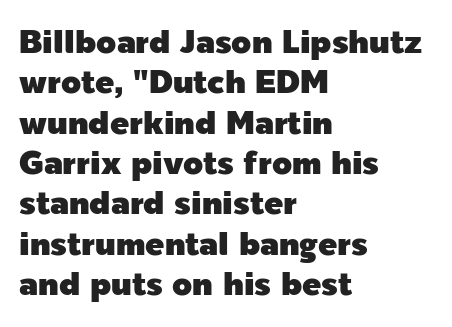
The image shows 32 px sans-serif type, upright; set left-aligned, normal line spacing (1.26x), normal letter spacing, not underlined; a medium x-height.
